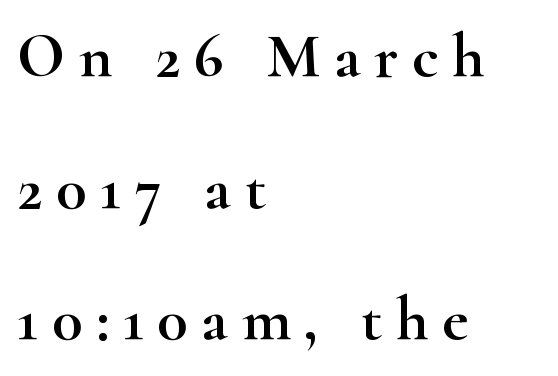
Do the characters align in a grid? No, the font is proportional. This sample uses an upright cut, with every glyph sitting square on the baseline. The zone under the glyphs is completely vacant. This rendering uses left alignment, leaving the right contour irregular.
